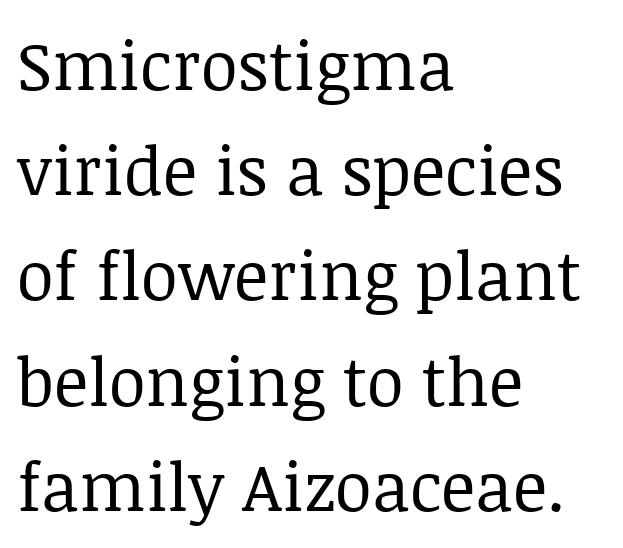
The image shows 67 px regular-weight serif type, upright; set left-aligned, normal line spacing (1.57x), normal letter spacing, not underlined; low stroke contrast and a large x-height.
